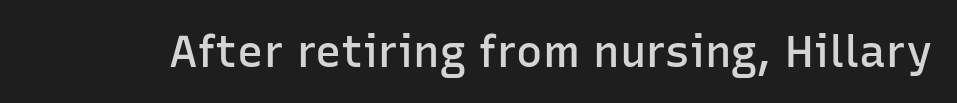
Characters remain perfectly vertical along every line. Slightly chunky letters — semibold, I'd say, not full bold. Note the varied advance widths — an 'i' is clearly narrower than an 'm'. The space beneath each line is pristine and unruled. How are the letters spaced? Ordinarily, with no added tracking.
